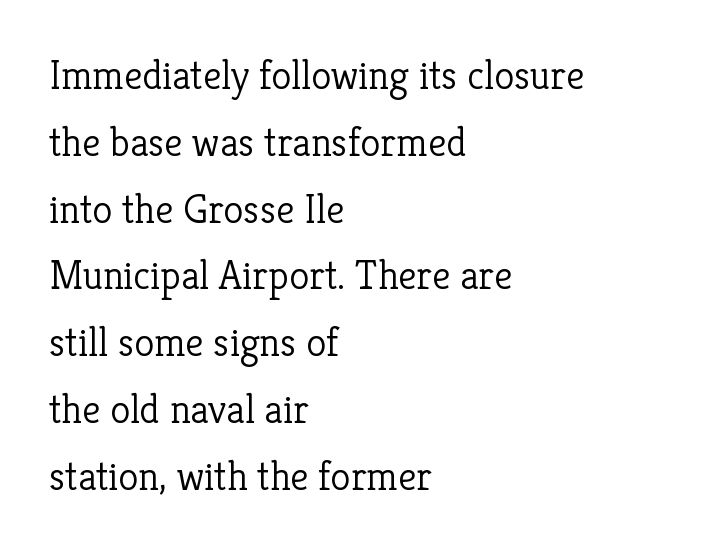
The image shows 41 px light serif type, upright; set left-aligned, normal line spacing (1.63x), normal letter spacing, not underlined; low stroke contrast and a medium x-height.
